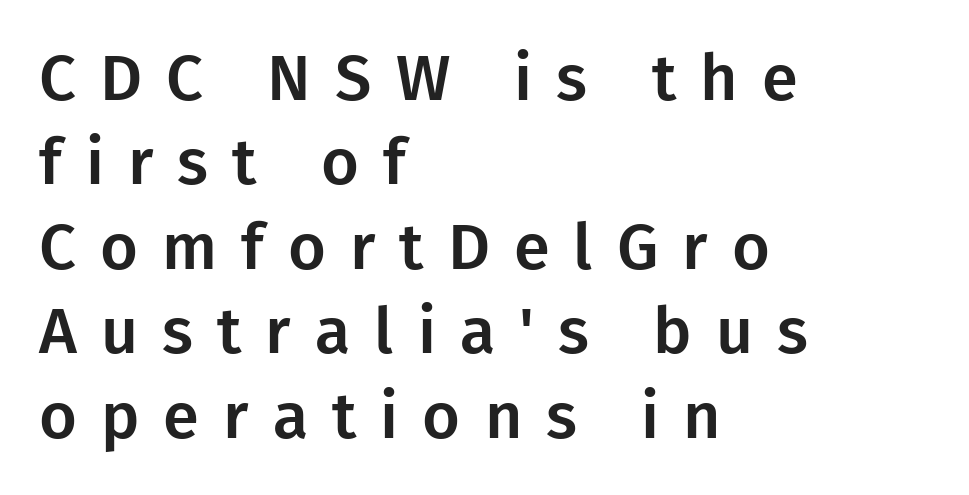
The image shows 65 px sans-serif type, upright; set left-aligned, normal line spacing (1.3x), unusually wide letter spacing (+0.37 em), not underlined; low stroke contrast and a medium x-height.
